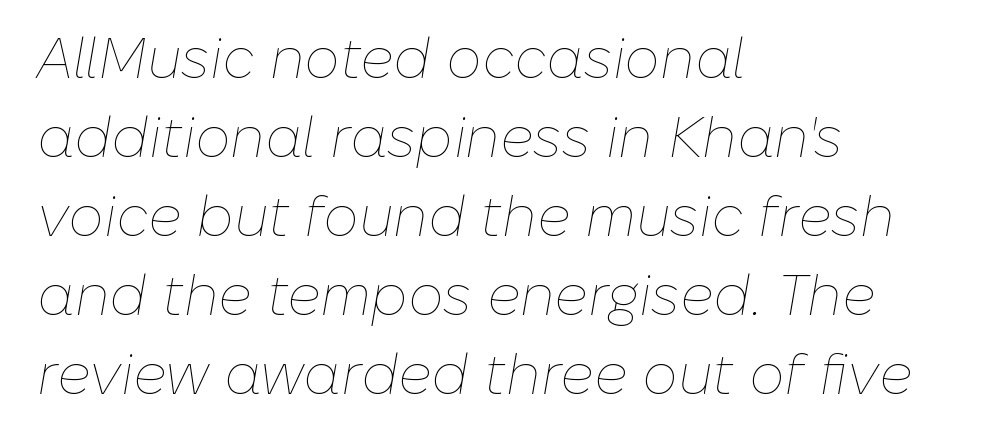
Q: Is the text bold? A: No.
Q: Is the text italic (slanted)? A: Yes, it leans right by about 10 degrees.
Q: Is the text underlined? A: No.
Q: How is the paragraph aligned? A: Left-aligned.
Q: Is the spacing between letters normal or unusually wide? A: Normal.
Q: Is the spacing between lines tight, normal or loose? A: Normal.
Q: Width (condensed, normal, or wide)? A: Normal.
Q: Stroke contrast? A: Low.
Q: x-height? A: Medium.
Q: Monospaced? A: No.
